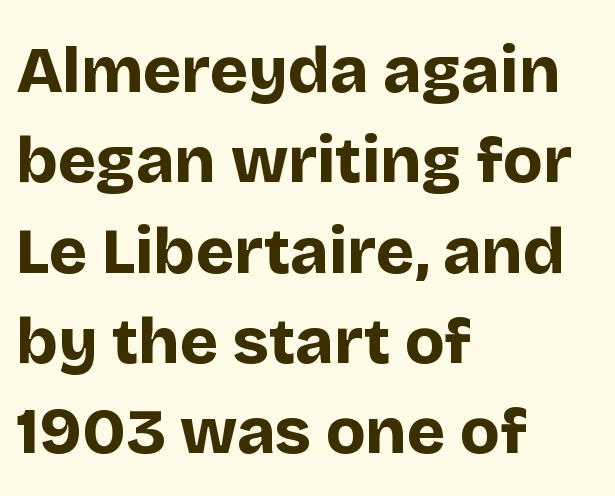
Anything drawn beneath the words? Only blank space. Summary of weight: heavy, a full bold. Character widths vary here, with narrow letters taking less room than wide ones. Spacing between characters is what you'd get straight out of the box. These lines sit exactly where default settings would place them. Quick note: not italic, upright.
